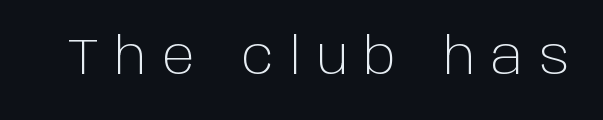
{"serif": "no", "italic": "no", "bold": "no", "weight": "light", "width": "normal", "stroke_contrast": "low", "x_height": "large", "monospaced": "no", "underline": "no", "letter_spacing": "wide", "letter_spacing_em": 0.33, "glyph_px": 50}
